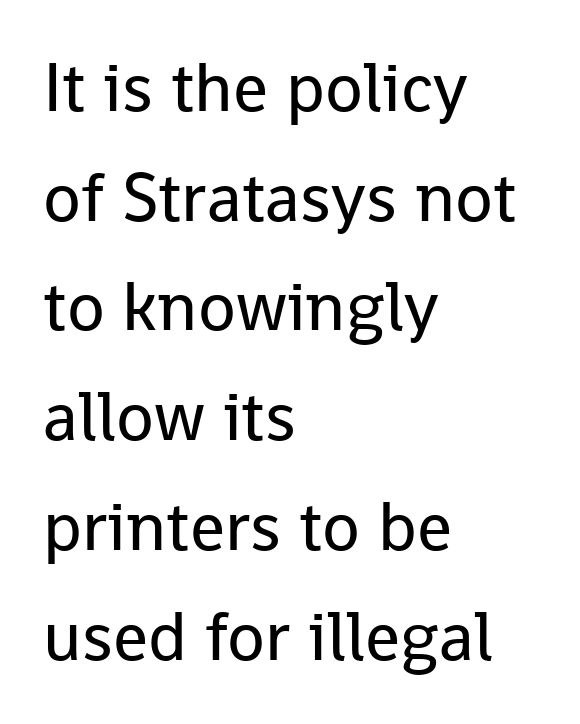
Q: Is the text bold? A: No.
Q: Is the text italic (slanted)? A: No, it is upright.
Q: Is the typeface a serif or a sans-serif typeface? A: Sans-serif.
Q: Is the text underlined? A: No.
Q: How is the paragraph aligned? A: Left-aligned.
Q: Is the spacing between letters normal or unusually wide? A: Normal.
Q: Is the spacing between lines tight, normal or loose? A: Normal.
Q: Width (condensed, normal, or wide)? A: Normal.
Q: Stroke contrast? A: Low.
Q: x-height? A: Medium.
Q: Monospaced? A: No.
